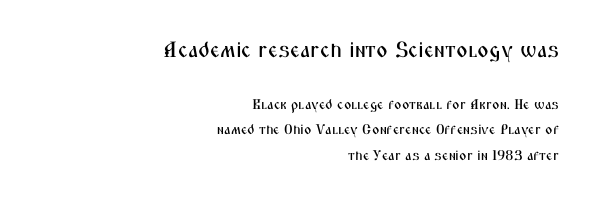
The image shows 22 px text type, upright; set right-aligned, line spacing 1.82x, normal letter spacing, not underlined; the first (top) block is 1.57x larger.
